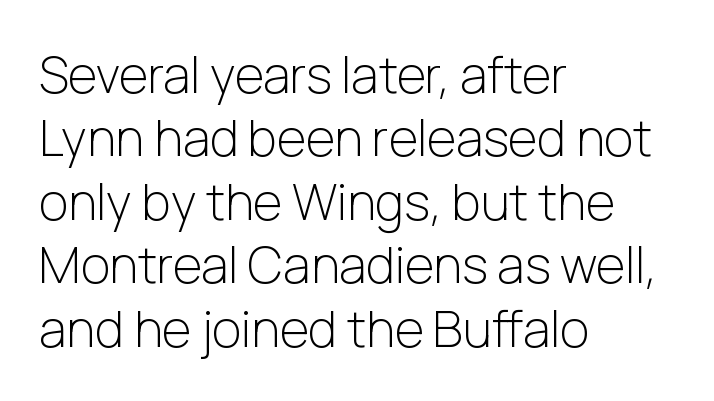
{"serif": "no", "italic": "no", "bold": "no", "weight": "light", "width": "normal", "stroke_contrast": "low", "x_height": "medium", "monospaced": "no", "underline": "no", "align": "left", "line_spacing": "normal", "line_spacing_ratio": 1.27, "letter_spacing": "normal", "letter_spacing_em": 0.0, "glyph_px": 50}
